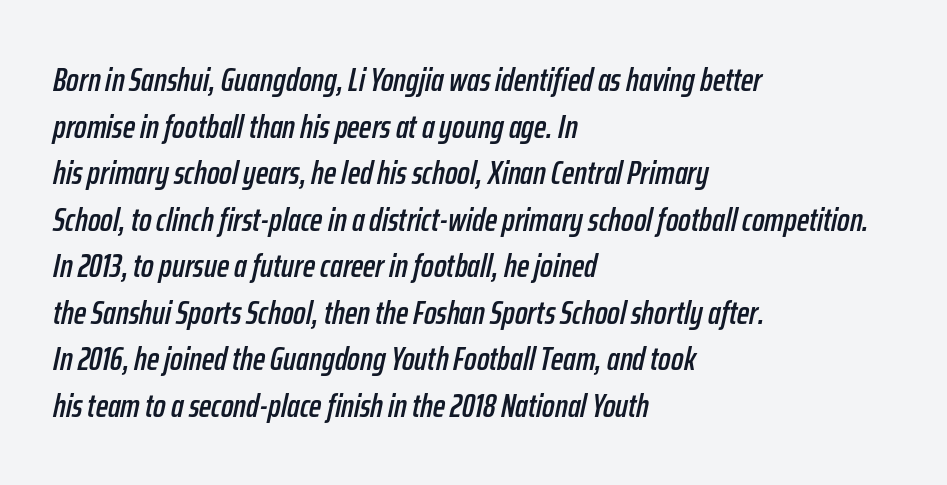
The image shows 33 px condensed type, italic (leaning right); set left-aligned, normal line spacing (1.41x), normal letter spacing, not underlined; low stroke contrast and a medium x-height.
